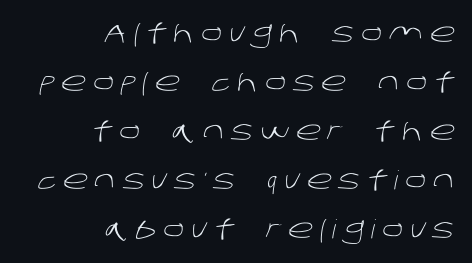
{"bold": "no", "underline": "no", "align": "right", "line_spacing_ratio": 1.88, "letter_spacing": "wide", "letter_spacing_em": 0.27, "glyph_px": 26}
